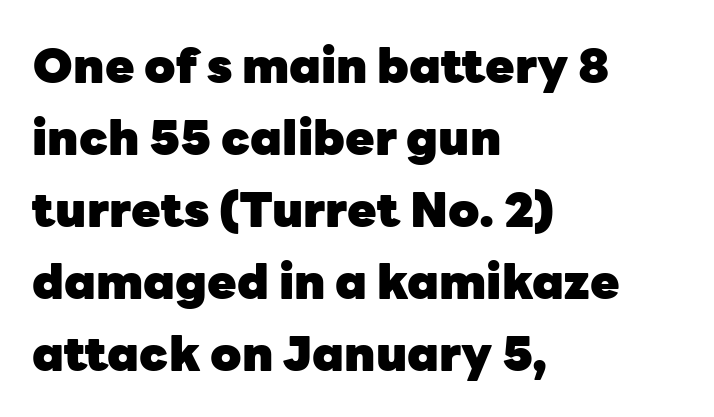
A bare baseline throughout the passage. Observe the ordinary spacing: letters are neighbours, not strangers. No feet cap the strokes, marking this as sans-serif type. Posture: upright roman. Regular leading. Note the varied advance widths — an 'i' is clearly narrower than an 'm'.
